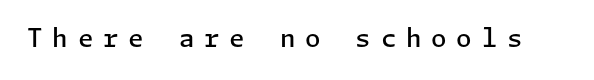
Q: Is the text bold? A: Semi-bold.
Q: Is the text italic (slanted)? A: No, it is upright.
Q: Is the text underlined? A: No.
Q: Is the spacing between letters normal or unusually wide? A: Unusually wide.
